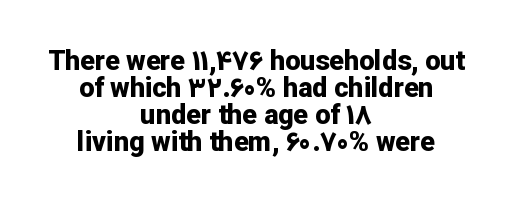
{"italic": "no", "bold": "yes", "underline": "no", "align": "center", "line_spacing": "tight", "line_spacing_ratio": 1.0, "letter_spacing": "normal", "letter_spacing_em": 0.0, "glyph_px": 27}
